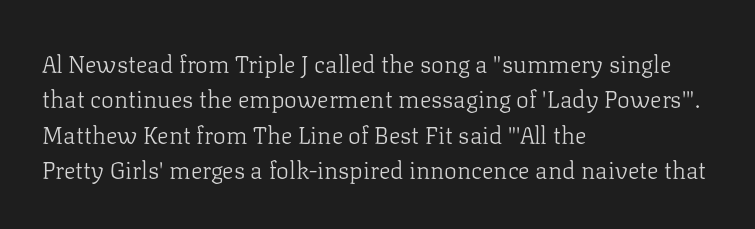
Q: Is the text bold? A: No.
Q: Is the text italic (slanted)? A: No, it is upright.
Q: Is the text underlined? A: No.
Q: How is the paragraph aligned? A: Left-aligned.
Q: Is the spacing between letters normal or unusually wide? A: Normal.
Q: Is the spacing between lines tight, normal or loose? A: Normal.
